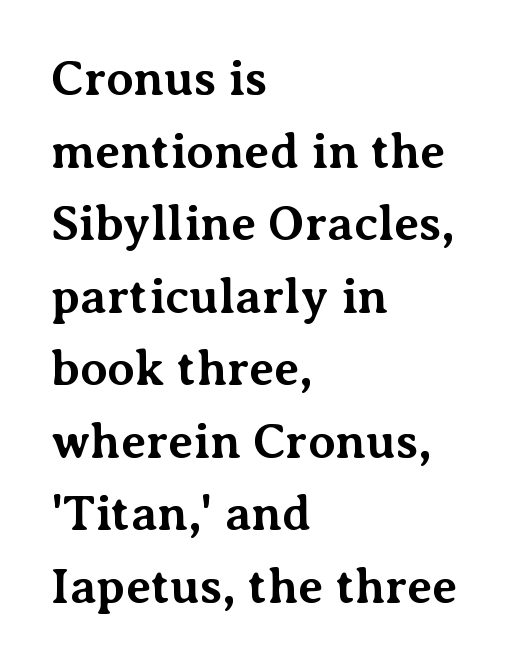
Quick note: interline space is typical. These lines are composed in type with serifs. The glyphs are unaccompanied by any horizontal stroke below them. A typesetter would call this zero additional tracking.
